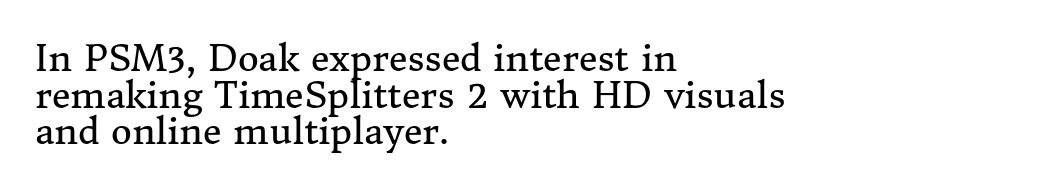
{"serif": "yes", "italic": "no", "bold": "no", "weight": "regular", "width": "normal", "stroke_contrast": "medium", "x_height": "medium", "monospaced": "no", "underline": "no", "align": "left", "line_spacing": "tight", "line_spacing_ratio": 1.02, "letter_spacing": "normal", "letter_spacing_em": 0.0, "glyph_px": 36}
